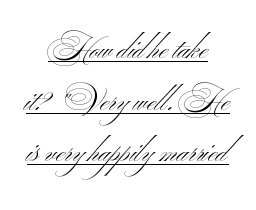
Q: Is the text bold? A: No.
Q: Is the typeface a serif or a sans-serif typeface? A: Sans-serif.
Q: Is the text underlined? A: Yes.
Q: How is the paragraph aligned? A: Centered.
Q: Is the spacing between letters normal or unusually wide? A: Normal.
Q: Width (condensed, normal, or wide)? A: Wide.
Q: Stroke contrast? A: Medium.
Q: x-height? A: Small.
Q: Monospaced? A: No.
